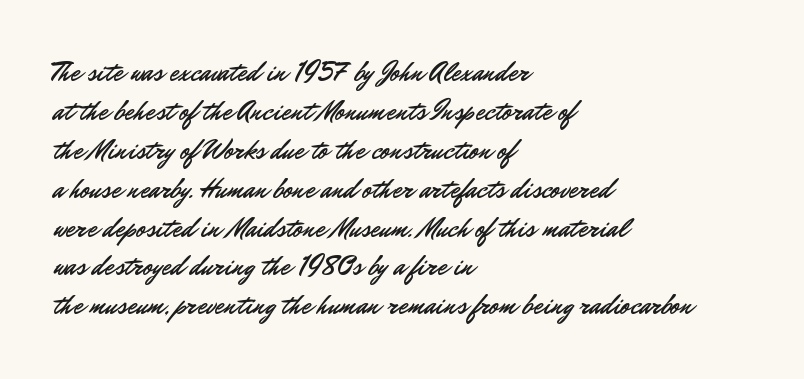
This block has exactly the height ordinary leading produces. Letters rest on an invisible, unmarked baseline. Compared with typical body copy, the letter spacing here is the same.
